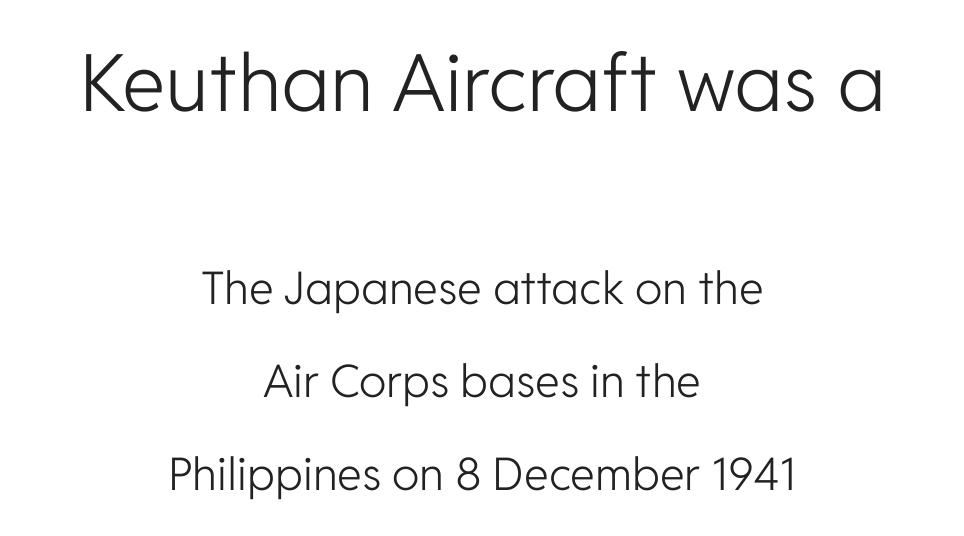
Q: Is the text bold? A: No.
Q: Is the text italic (slanted)? A: No, it is upright.
Q: Is the typeface a serif or a sans-serif typeface? A: Sans-serif.
Q: Is the text underlined? A: No.
Q: How is the paragraph aligned? A: Centered.
Q: Is the spacing between letters normal or unusually wide? A: Normal.
Q: Is the spacing between lines tight, normal or loose? A: Loose.
Q: Which block of text is set in a larger size, the first (top) or the second (bottom)? A: The first (top) one.
Q: Width (condensed, normal, or wide)? A: Normal.
Q: Stroke contrast? A: Low.
Q: x-height? A: Medium.
Q: Monospaced? A: No.
